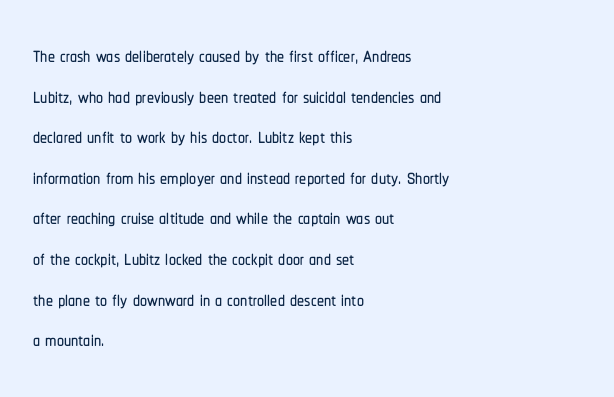
The image shows 28 px condensed sans-serif type, upright; set left-aligned, normal line spacing (1.45x), normal letter spacing, not underlined; low stroke contrast and a medium x-height.
